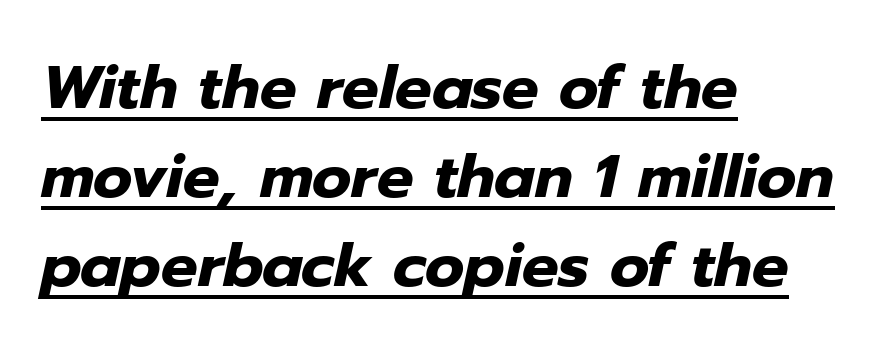
The image shows 61 px heavy type, italic (leaning right); set left-aligned, normal line spacing (1.46x), normal letter spacing, underlined; low stroke contrast and a medium x-height.
